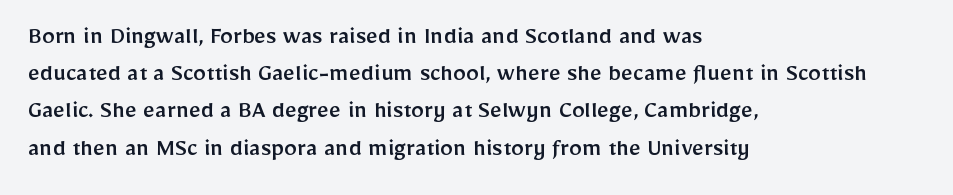
{"italic": "no", "underline": "no", "align": "left", "line_spacing": "normal", "line_spacing_ratio": 1.43, "letter_spacing": "normal", "letter_spacing_em": 0.0, "glyph_px": 26}
